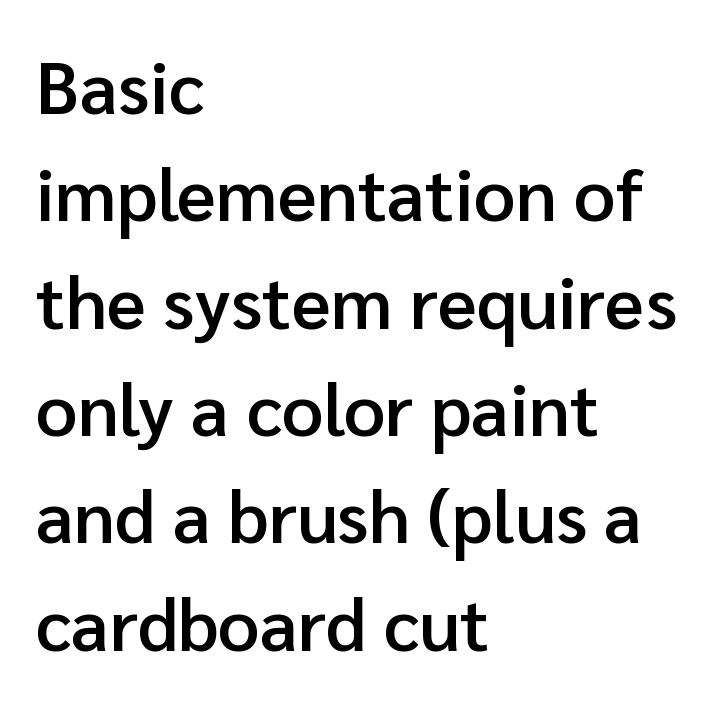
Anything drawn beneath the words? Only blank space. Caption: multi-line text, flush left, ragged right. Typesetter's note: demi weight, one step under bold. A typesetter would mark this as roman, not italic. Varying glyph widths throughout — classic text-font behaviour. Characters follow at the spacing the type designer built in.
